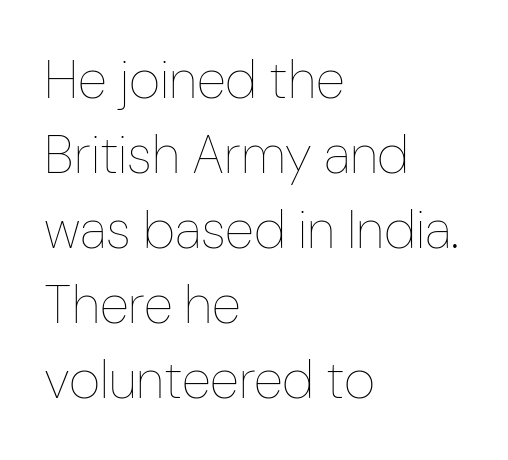
A classic flush-left, rag-right setting is used for this passage. Does extra space separate the letters? No, they use regular spacing. The area under the type is left untouched. The rendering uses a moderate line-height, typical for paragraphs. A typesetter would call this proportional, since set widths differ per character. The typesetting does not lean heavy: it is not bold.
